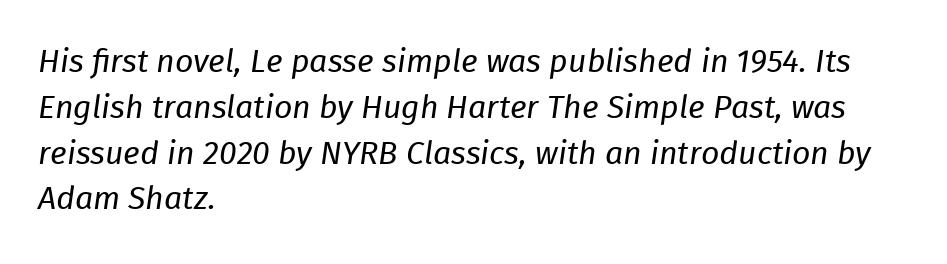
This reads as an unemphasized weight, regular at the heaviest. You can tell it's italic because the verticals aren't actually vertical. The gaps between neighbouring characters are ordinary and unremarkable. Line beginnings align vertically; line endings do not.
